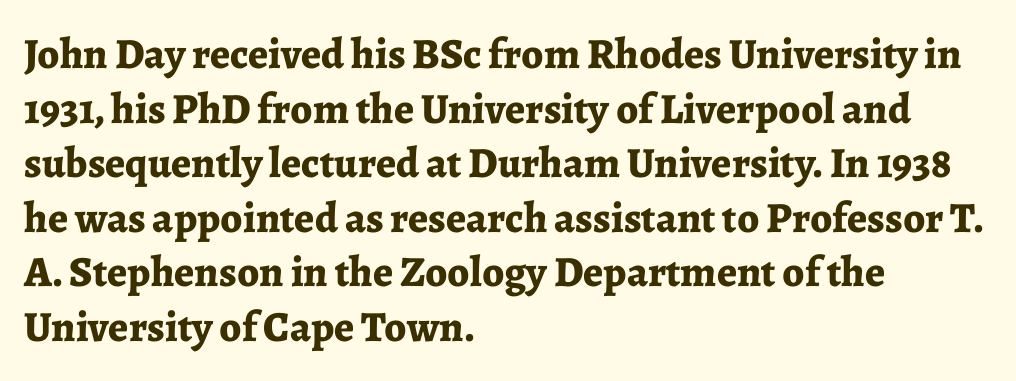
{"serif": "yes", "italic": "no", "bold": "yes", "weight": "bold", "width": "normal", "stroke_contrast": "low", "x_height": "medium", "monospaced": "no", "underline": "no", "align": "left", "line_spacing": "normal", "line_spacing_ratio": 1.27, "letter_spacing": "normal", "letter_spacing_em": 0.0, "glyph_px": 43}
